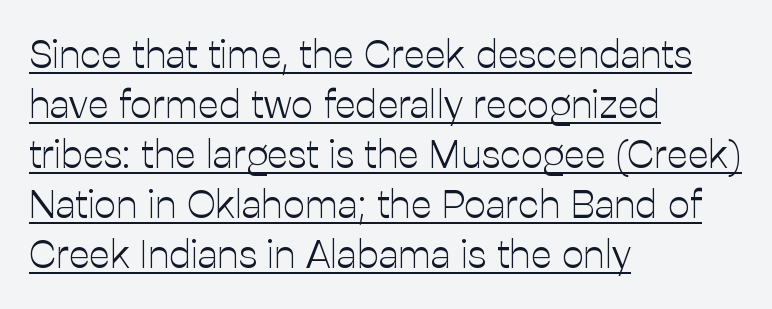
The image shows 39 px light sans-serif type, upright; set left-aligned, normal line spacing (1.28x), normal letter spacing, underlined; low stroke contrast and a medium x-height.
